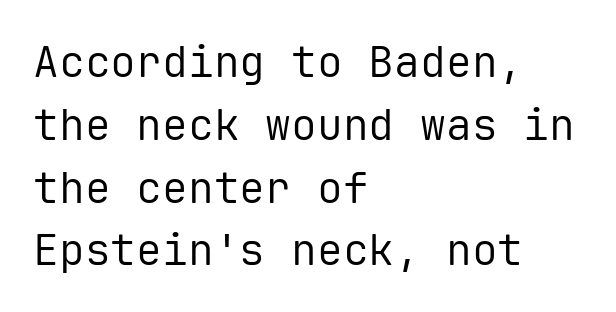
{"serif": "no", "italic": "no", "bold": "no", "weight": "regular", "width": "normal", "stroke_contrast": "low", "x_height": "medium", "monospaced": "yes", "underline": "no", "align": "left", "line_spacing": "normal", "line_spacing_ratio": 1.46, "letter_spacing": "normal", "letter_spacing_em": 0.0, "glyph_px": 43}
